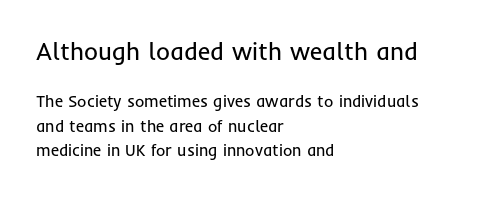
{"italic": "no", "bold": "no", "underline": "no", "align": "left", "line_spacing": "normal", "line_spacing_ratio": 1.51, "letter_spacing": "normal", "letter_spacing_em": 0.0, "larger_block": "first", "size_ratio": 1.5, "glyph_px": 24}
